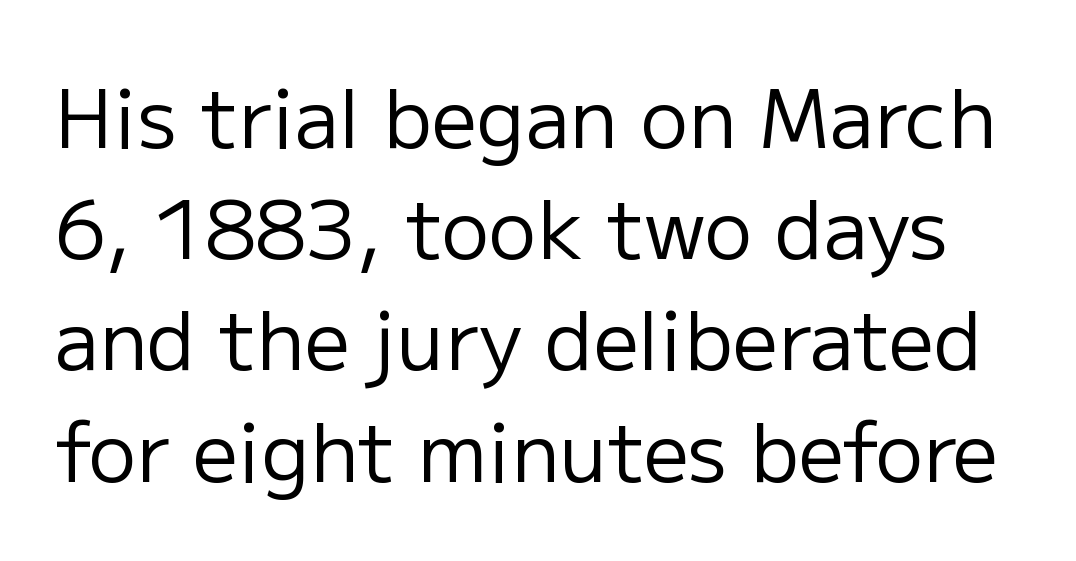
The rendering uses natural spacing where letterforms have individual widths. Stems and bowls with no extra thickness — not bold. The tracking reads as untouched default to a designer's eye. The leading is moderate, giving the passage an even texture.
